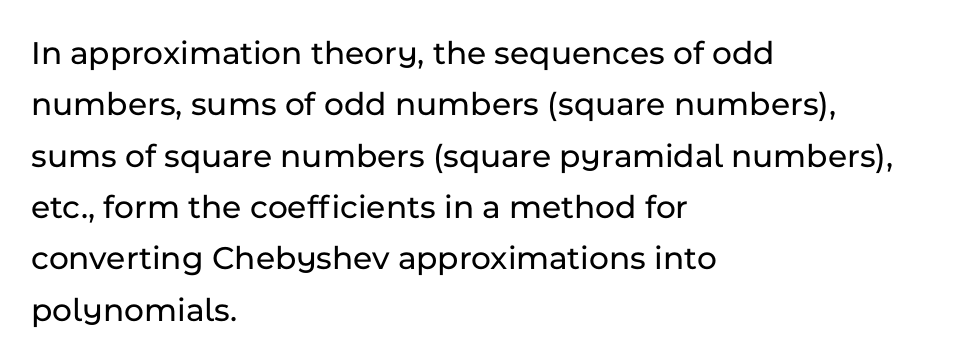
Posture: vertical. This sample keeps an unexceptional amount of space between lines. Grotesque or geometric, the face here clearly has no serifs. Looks like regular typesetting: each glyph gets only the width it needs.
